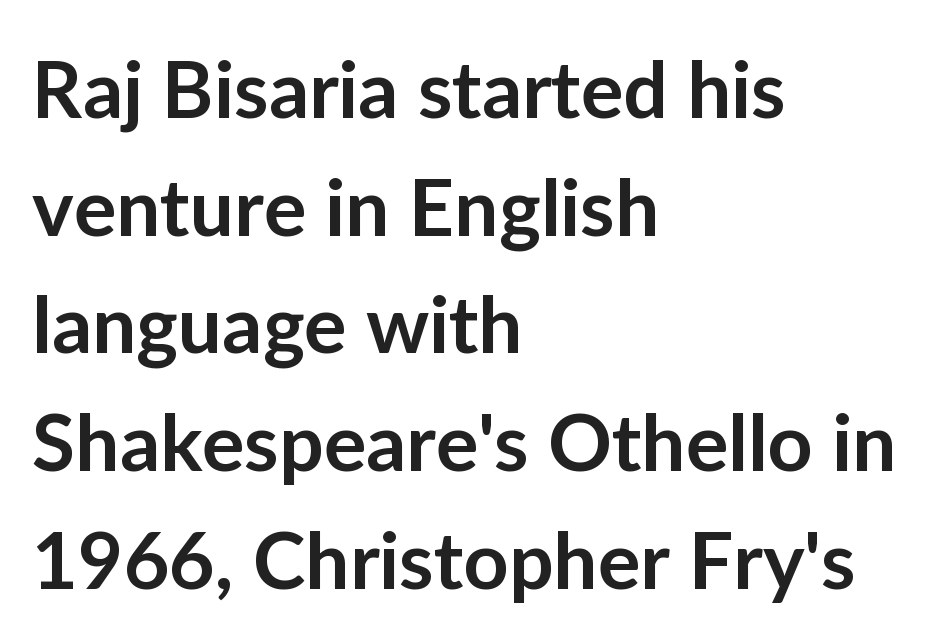
The image shows 79 px semibold sans-serif type, upright; set left-aligned, normal line spacing (1.49x), normal letter spacing, not underlined; low stroke contrast and a medium x-height.
